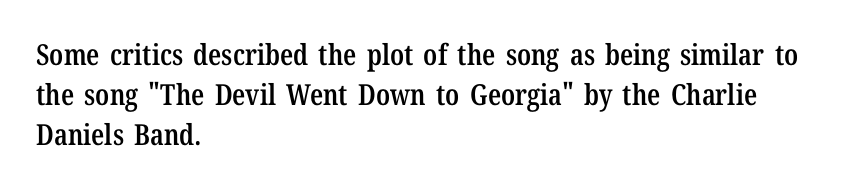
{"serif": "yes", "italic": "no", "bold": "semi", "weight": "semibold", "width": "condensed", "stroke_contrast": "low", "x_height": "medium", "monospaced": "no", "underline": "no", "align": "left", "line_spacing": "normal", "line_spacing_ratio": 1.38, "letter_spacing": "normal", "letter_spacing_em": 0.0, "glyph_px": 29}
